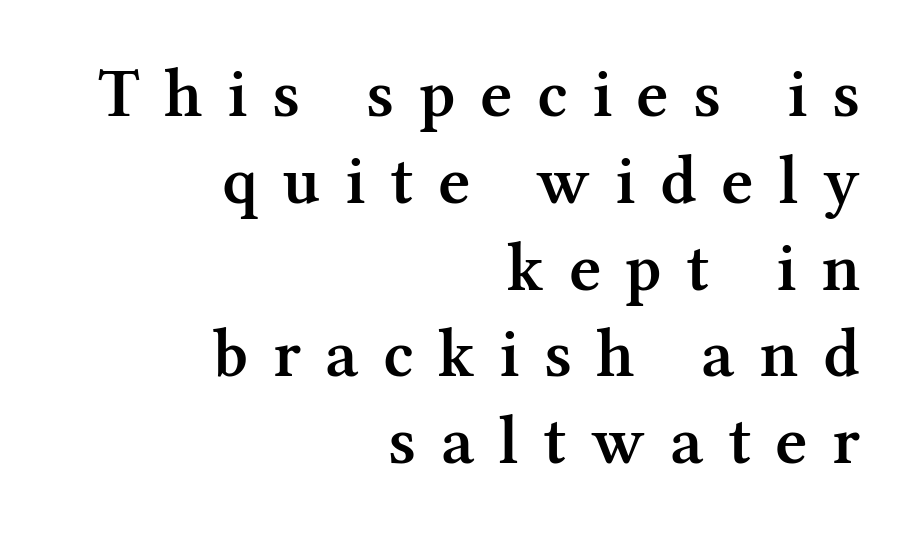
Visually the block forms a straight wall on the right and a jagged coastline on the left. Stroke thickness is moderately raised; the sample reads as semibold. The rendering uses natural spacing where letterforms have individual widths. Do the letters lean? They stand straight. Underlining? Definitely not there.
